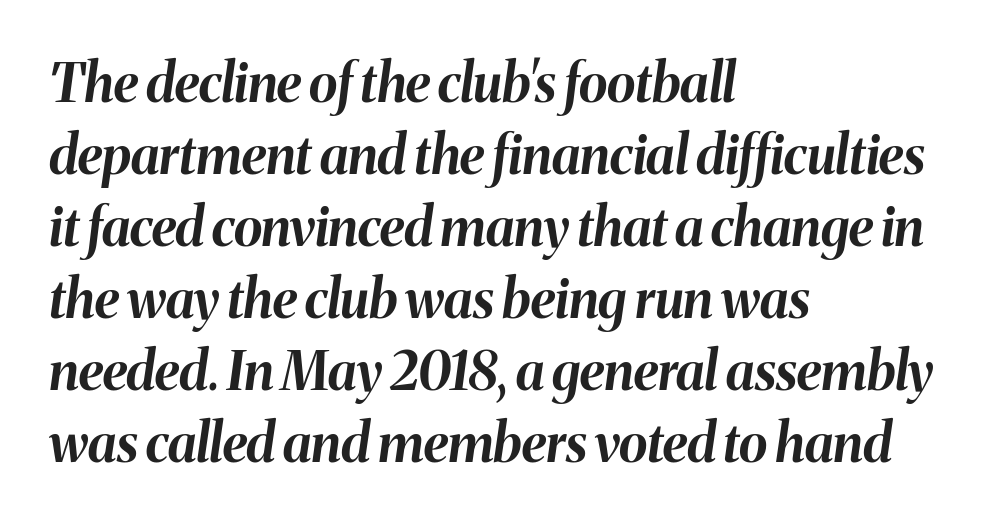
Q: Is the text bold? A: Yes.
Q: Is the text italic (slanted)? A: Yes, it leans right by about 8 degrees.
Q: Is the text underlined? A: No.
Q: How is the paragraph aligned? A: Left-aligned.
Q: Is the spacing between letters normal or unusually wide? A: Normal.
Q: Is the spacing between lines tight, normal or loose? A: Normal.
Q: Width (condensed, normal, or wide)? A: Normal.
Q: Stroke contrast? A: Medium.
Q: x-height? A: Medium.
Q: Monospaced? A: No.
